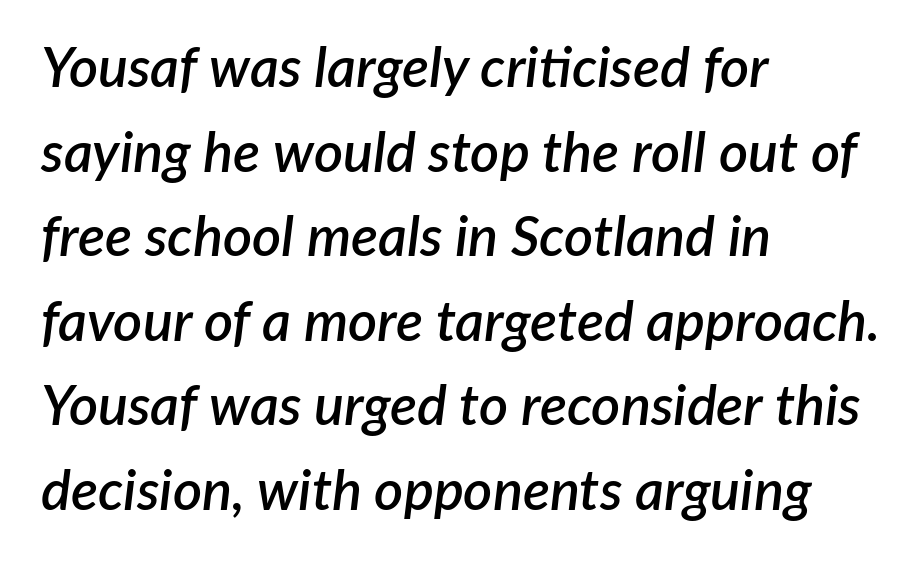
{"italic": "yes", "lean": "right", "slant_degrees": 7, "bold": "semi", "weight": "semibold", "width": "normal", "stroke_contrast": "low", "x_height": "medium", "monospaced": "no", "underline": "no", "align": "left", "line_spacing": "normal", "line_spacing_ratio": 1.51, "letter_spacing": "normal", "letter_spacing_em": 0.0, "glyph_px": 56}
